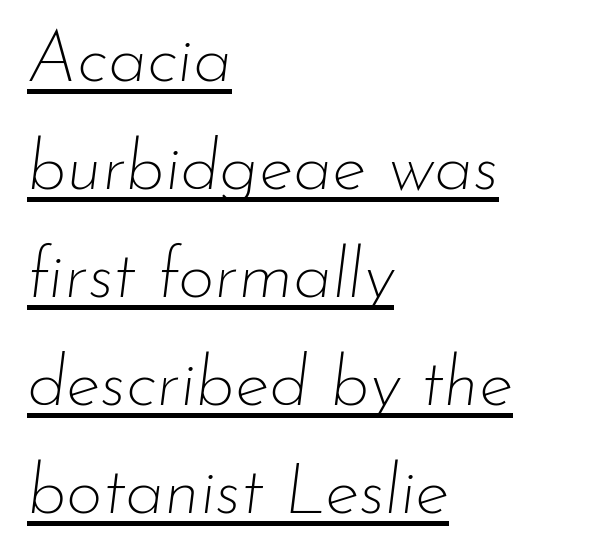
The image shows 71 px thin type, italic (leaning right); set left-aligned, normal line spacing (1.52x), normal letter spacing, underlined; low stroke contrast and a small x-height.
